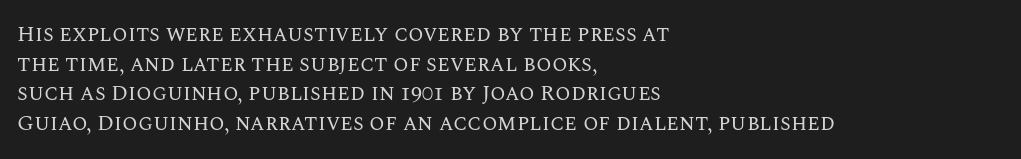
Q: Is the text bold? A: No.
Q: Is the text italic (slanted)? A: No, it is upright.
Q: Is the text underlined? A: No.
Q: How is the paragraph aligned? A: Left-aligned.
Q: Is the spacing between letters normal or unusually wide? A: Normal.
Q: Is the spacing between lines tight, normal or loose? A: Normal.
